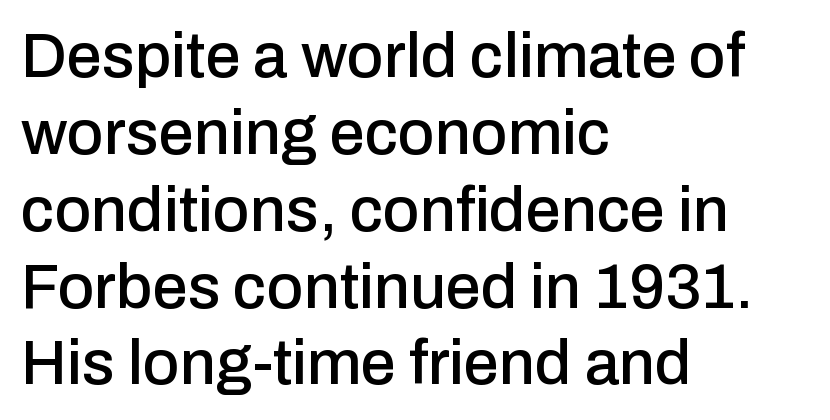
Horizontally, the lines are justified to the leading edge only. The axis of the letterforms is exactly vertical. Each word holds together tightly as a unit, with standard inter-letter gaps. Nobody drew a line under any word here. This sample has the flowing, uneven cadence of proportional lettering.
